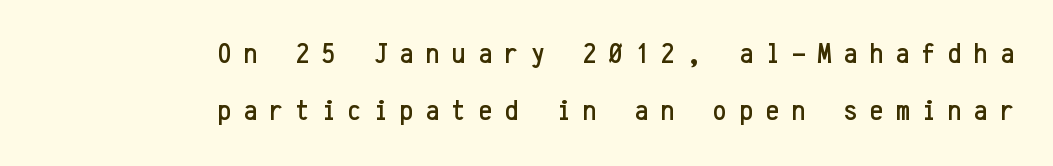
The image shows 30 px condensed sans-serif type, upright, monospaced; set right-aligned, loose line spacing (1.91x), unusually wide letter spacing (+0.42 em), not underlined; low stroke contrast and a medium x-height.
